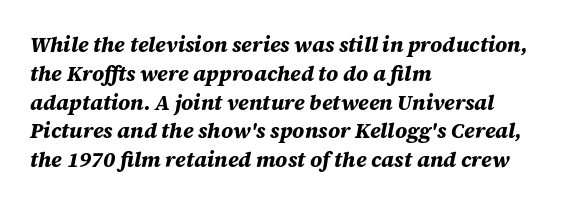
The image shows 21 px bold type, italic (leaning right); set left-aligned, normal line spacing (1.37x), normal letter spacing, not underlined.
